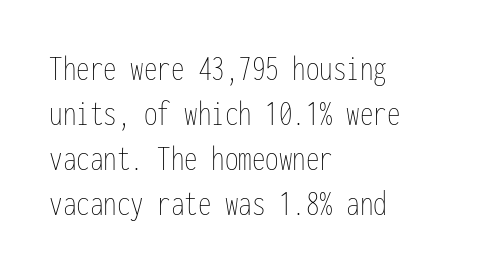
{"italic": "no", "bold": "no", "weight": "thin", "width": "condensed", "stroke_contrast": "low", "x_height": "medium", "monospaced": "yes", "underline": "no", "align": "left", "line_spacing": "normal", "line_spacing_ratio": 1.25, "letter_spacing": "normal", "letter_spacing_em": 0.0, "glyph_px": 36}
